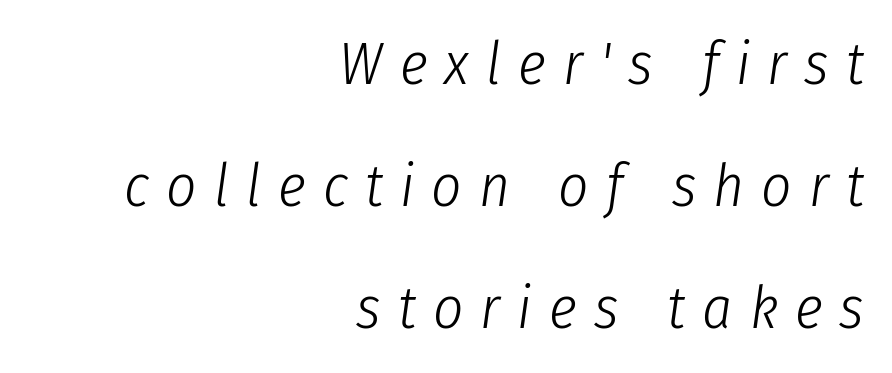
Q: Is the text bold? A: No.
Q: Is the text italic (slanted)? A: Yes, it leans right by about 8 degrees.
Q: Is the text underlined? A: No.
Q: How is the paragraph aligned? A: Right-aligned.
Q: Is the spacing between letters normal or unusually wide? A: Unusually wide.
Q: Is the spacing between lines tight, normal or loose? A: Loose.
Q: Width (condensed, normal, or wide)? A: Condensed.
Q: Stroke contrast? A: Low.
Q: x-height? A: Medium.
Q: Monospaced? A: No.
